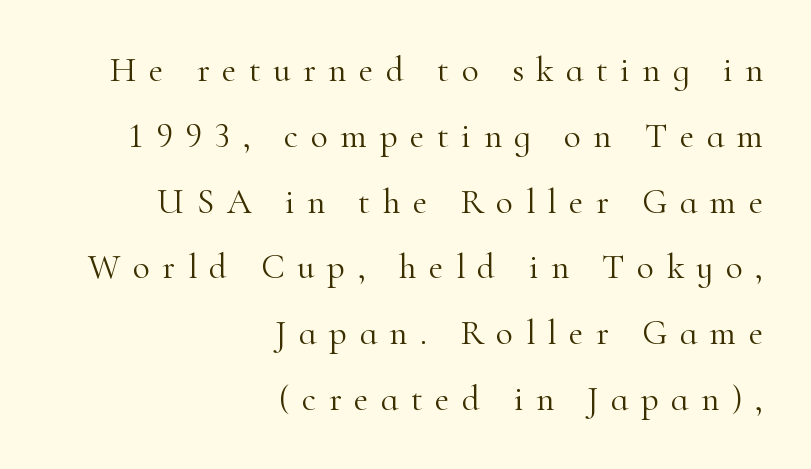
The image shows 35 px light serif type, upright; set right-aligned, line spacing 1.88x, unusually wide letter spacing (+0.36 em), not underlined; high stroke contrast and a small x-height.
